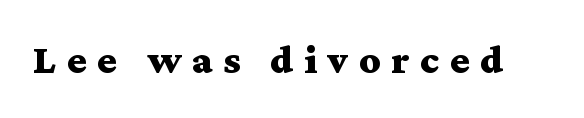
{"serif": "yes", "italic": "no", "bold": "yes", "weight": "bold", "width": "wide", "stroke_contrast": "medium", "x_height": "medium", "monospaced": "no", "underline": "no", "letter_spacing": "wide", "letter_spacing_em": 0.26, "glyph_px": 41}
